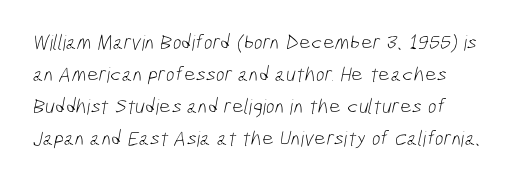
The image shows 21 px text type; set normal line spacing (1.52x), normal letter spacing, not underlined.
